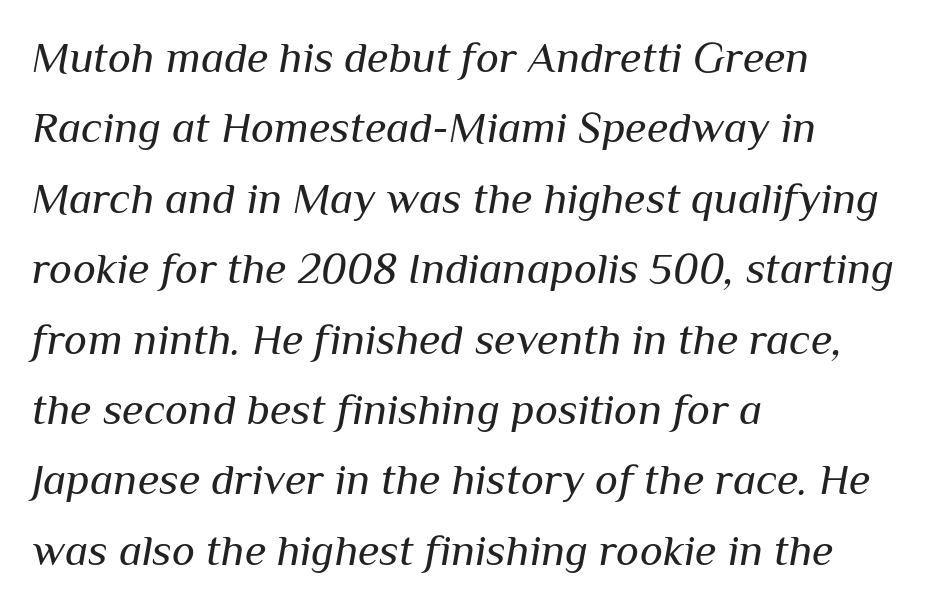
Q: Is the text bold? A: No.
Q: Is the text italic (slanted)? A: Yes, it leans right by about 10 degrees.
Q: Is the text underlined? A: No.
Q: How is the paragraph aligned? A: Left-aligned.
Q: Is the spacing between letters normal or unusually wide? A: Normal.
Q: Is the spacing between lines tight, normal or loose? A: Normal.
Q: Width (condensed, normal, or wide)? A: Normal.
Q: Stroke contrast? A: Medium.
Q: x-height? A: Medium.
Q: Monospaced? A: No.
